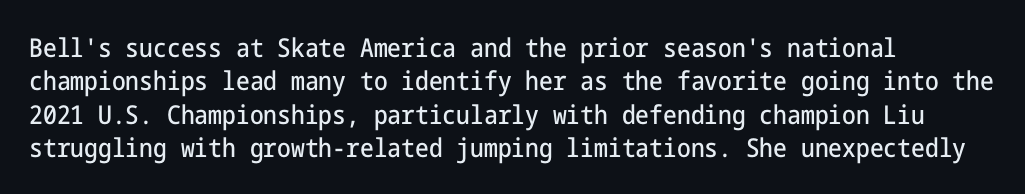
Q: Is the text italic (slanted)? A: No, it is upright.
Q: Is the text underlined? A: No.
Q: How is the paragraph aligned? A: Left-aligned.
Q: Is the spacing between letters normal or unusually wide? A: Normal.
Q: Is the spacing between lines tight, normal or loose? A: Normal.
